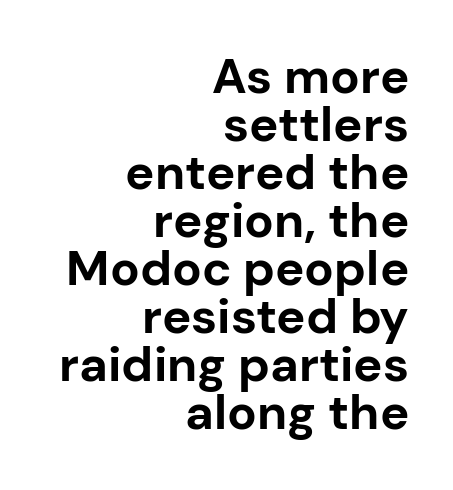
Q: Is the text bold? A: Yes.
Q: Is the text italic (slanted)? A: No, it is upright.
Q: Is the typeface a serif or a sans-serif typeface? A: Sans-serif.
Q: Is the text underlined? A: No.
Q: How is the paragraph aligned? A: Right-aligned.
Q: Is the spacing between letters normal or unusually wide? A: Normal.
Q: Is the spacing between lines tight, normal or loose? A: Tight.
Q: Width (condensed, normal, or wide)? A: Normal.
Q: Stroke contrast? A: Low.
Q: x-height? A: Medium.
Q: Monospaced? A: No.
